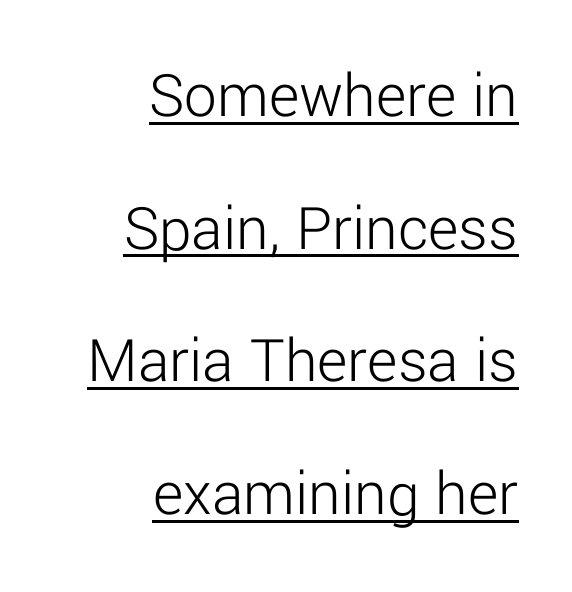
{"serif": "no", "italic": "no", "bold": "no", "weight": "light", "width": "normal", "stroke_contrast": "low", "x_height": "medium", "monospaced": "no", "underline": "yes", "align": "right", "line_spacing": "loose", "line_spacing_ratio": 2.04, "letter_spacing": "normal", "letter_spacing_em": 0.0, "glyph_px": 65}
